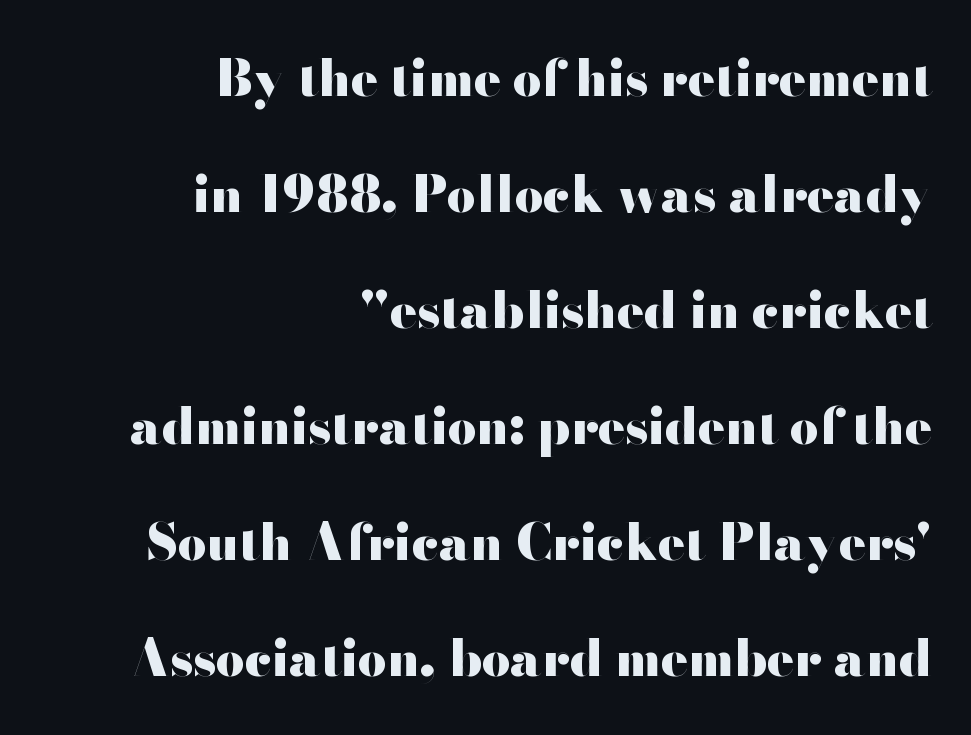
{"serif": "no", "italic": "no", "bold": "yes", "weight": "heavy", "width": "wide", "stroke_contrast": "high", "x_height": "small", "monospaced": "no", "underline": "no", "align": "right", "line_spacing": "loose", "line_spacing_ratio": 2.32, "letter_spacing": "normal", "letter_spacing_em": 0.0, "glyph_px": 50}
